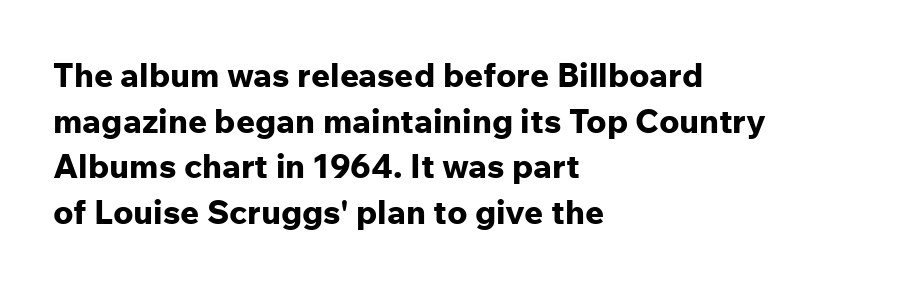
{"serif": "no", "italic": "no", "bold": "yes", "weight": "bold", "width": "normal", "stroke_contrast": "low", "x_height": "medium", "monospaced": "no", "underline": "no", "align": "left", "line_spacing": "normal", "line_spacing_ratio": 1.38, "letter_spacing": "normal", "letter_spacing_em": 0.0, "glyph_px": 33}
